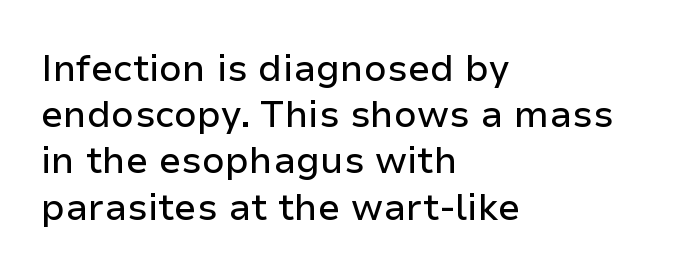
The image shows 37 px sans-serif type, upright; set left-aligned, normal line spacing (1.25x), normal letter spacing, not underlined; low stroke contrast and a medium x-height.
